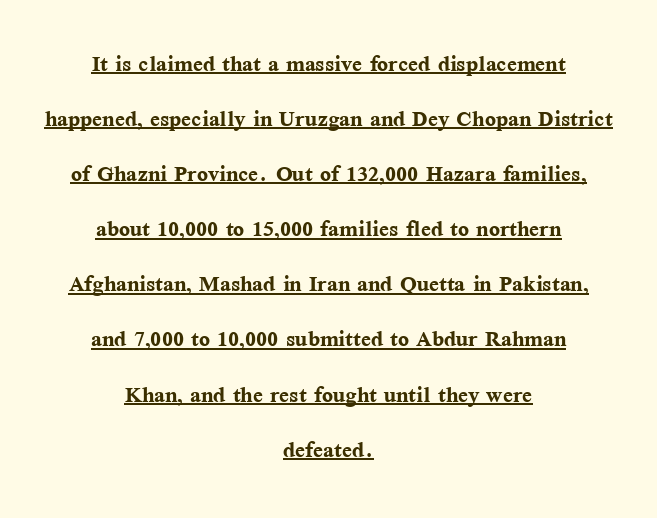
Q: Is the text bold? A: Yes.
Q: Is the text italic (slanted)? A: No, it is upright.
Q: Is the typeface a serif or a sans-serif typeface? A: Serif.
Q: Is the text underlined? A: Yes.
Q: How is the paragraph aligned? A: Centered.
Q: Is the spacing between letters normal or unusually wide? A: Normal.
Q: Is the spacing between lines tight, normal or loose? A: Loose.
Q: Width (condensed, normal, or wide)? A: Normal.
Q: Stroke contrast? A: Medium.
Q: x-height? A: Medium.
Q: Monospaced? A: No.
